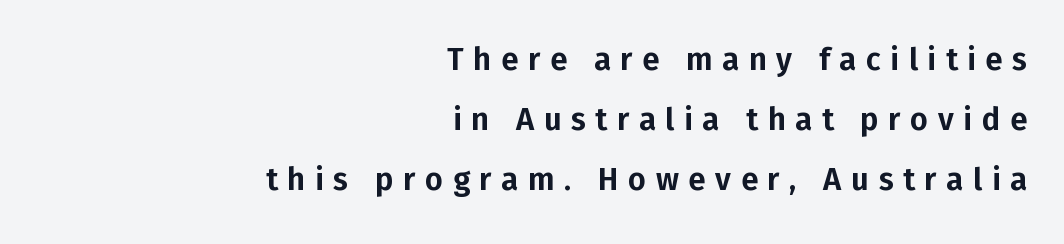
This sample is right-justified, so line beginnings fall wherever the words allow. Is this a fixed-width face? No — the glyphs have proportional, varying widths. If you drew a line through each stem, it would be perfectly vertical. The text was rendered using a sans face with plain stroke endings.
